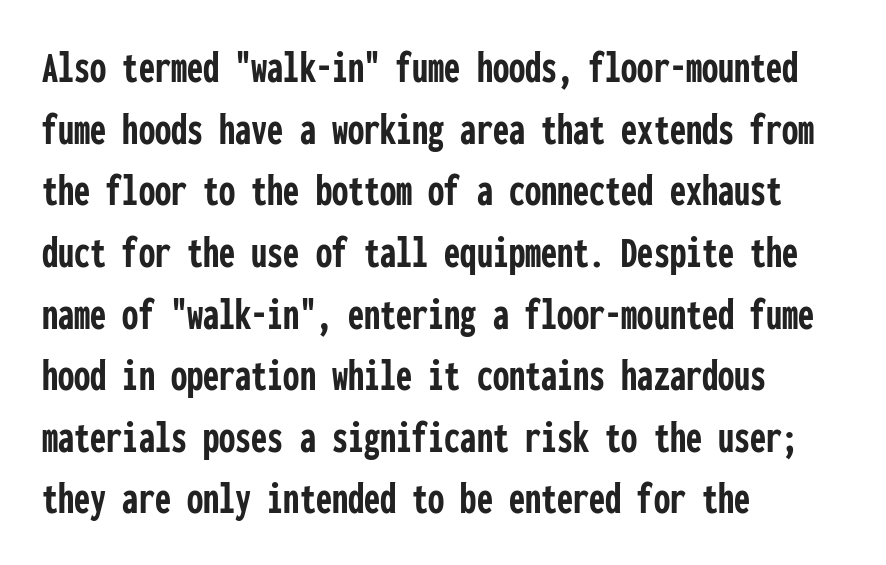
{"serif": "no", "italic": "no", "bold": "yes", "weight": "semibold", "width": "condensed", "stroke_contrast": "low", "x_height": "medium", "monospaced": "yes", "underline": "no", "align": "left", "line_spacing": "normal", "line_spacing_ratio": 1.34, "letter_spacing": "normal", "letter_spacing_em": 0.0, "glyph_px": 46}
